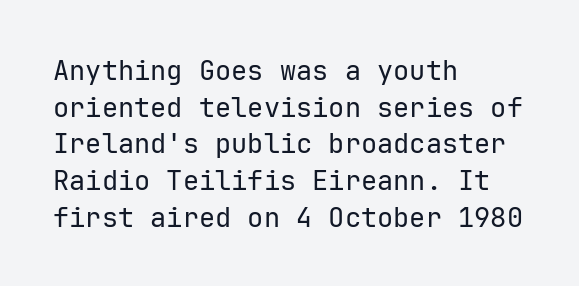
Reading down the block, your eye returns to a fixed left position each line. Do the letters lean? They stand straight. The strip under each line holds only bare page. Bold? No — there's no thickening of the strokes. Line spacing here is normal. Glyph-to-glyph distance matches everyday printed text.
